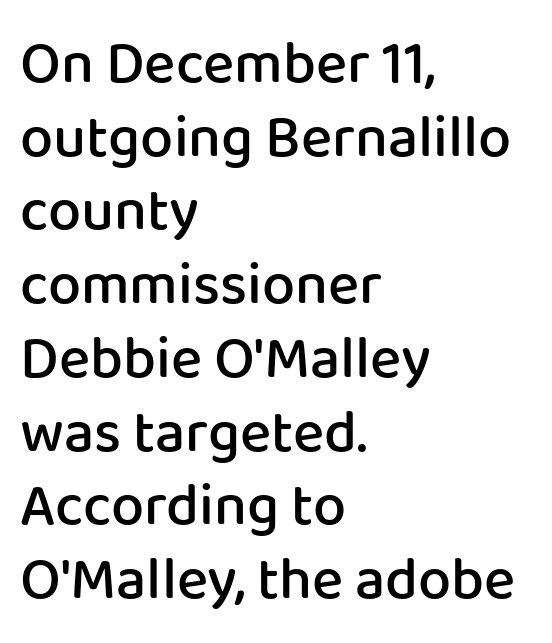
{"serif": "no", "italic": "no", "bold": "semi", "weight": "semibold", "width": "normal", "stroke_contrast": "low", "x_height": "medium", "monospaced": "no", "underline": "no", "align": "left", "line_spacing": "normal", "line_spacing_ratio": 1.25, "letter_spacing": "normal", "letter_spacing_em": 0.0, "glyph_px": 59}
